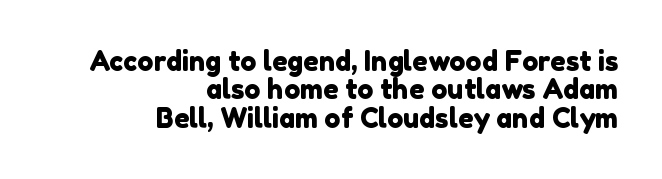
The image shows 27 px text type; set right-aligned, tight line spacing (1.05x), normal letter spacing, not underlined.
